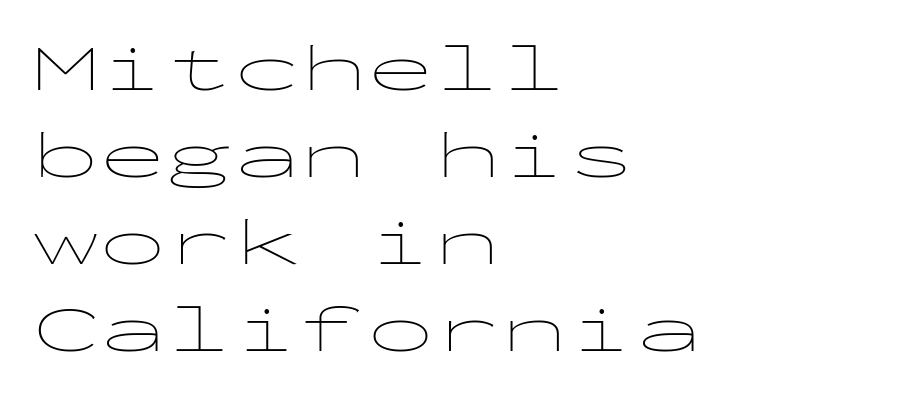
Q: Is the text bold? A: No.
Q: Is the text italic (slanted)? A: No, it is upright.
Q: Is the typeface a serif or a sans-serif typeface? A: Sans-serif.
Q: Is the text underlined? A: No.
Q: How is the paragraph aligned? A: Left-aligned.
Q: Is the spacing between letters normal or unusually wide? A: Normal.
Q: Is the spacing between lines tight, normal or loose? A: Normal.
Q: Width (condensed, normal, or wide)? A: Wide.
Q: Stroke contrast? A: Low.
Q: x-height? A: Medium.
Q: Monospaced? A: Yes.
